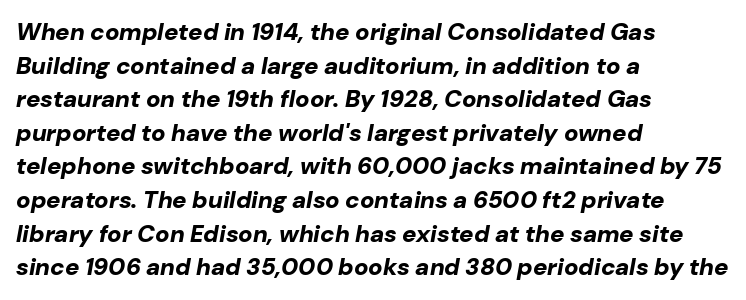
Q: Is the text bold? A: Yes.
Q: Is the text italic (slanted)? A: Yes, it leans right by about 10 degrees.
Q: Is the text underlined? A: No.
Q: How is the paragraph aligned? A: Left-aligned.
Q: Is the spacing between letters normal or unusually wide? A: Normal.
Q: Is the spacing between lines tight, normal or loose? A: Normal.
